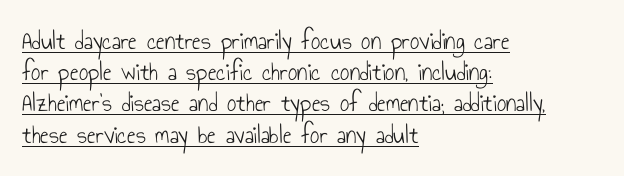
Q: Is the text bold? A: No.
Q: Is the text italic (slanted)? A: No, it is upright.
Q: Is the text underlined? A: Yes.
Q: How is the paragraph aligned? A: Left-aligned.
Q: Is the spacing between letters normal or unusually wide? A: Normal.
